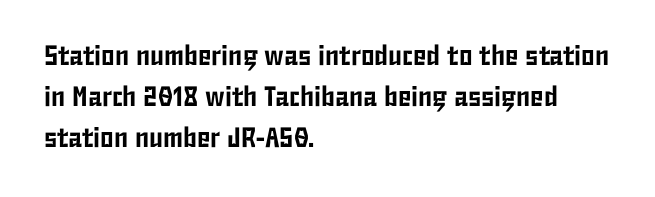
{"serif": "no", "italic": "no", "width": "condensed", "stroke_contrast": "low", "x_height": "medium", "monospaced": "no", "underline": "no", "align": "left", "line_spacing": "normal", "line_spacing_ratio": 1.46, "letter_spacing": "normal", "letter_spacing_em": 0.0, "glyph_px": 28}
